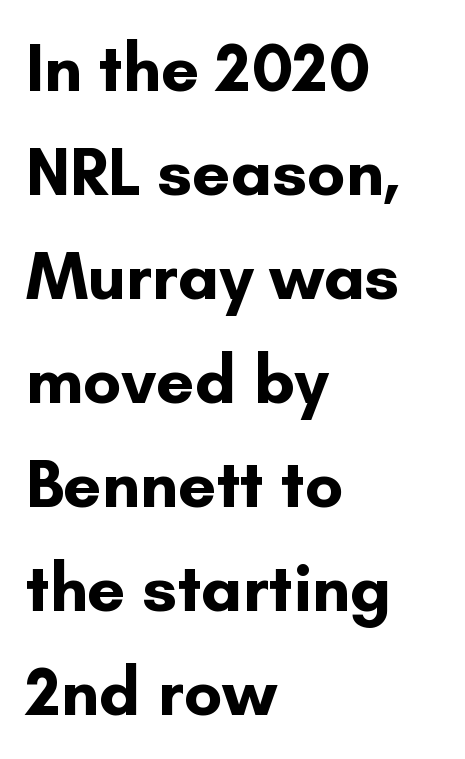
{"serif": "no", "italic": "no", "bold": "yes", "weight": "bold", "width": "normal", "stroke_contrast": "low", "x_height": "small", "monospaced": "no", "underline": "no", "align": "left", "line_spacing": "normal", "line_spacing_ratio": 1.53, "letter_spacing": "normal", "letter_spacing_em": 0.0, "glyph_px": 68}
